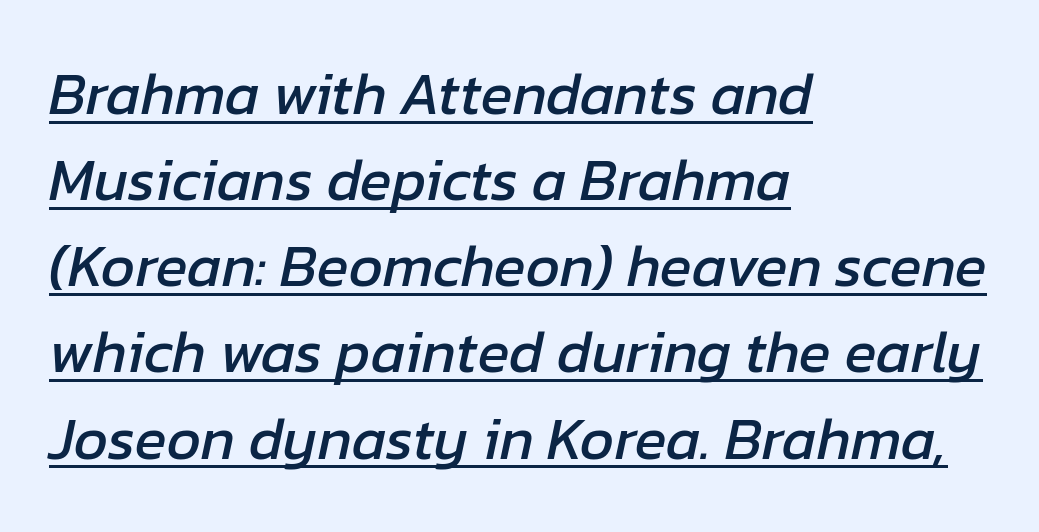
{"italic": "yes", "lean": "right", "slant_degrees": 12, "width": "normal", "stroke_contrast": "low", "x_height": "medium", "monospaced": "no", "underline": "yes", "align": "left", "line_spacing": "normal", "line_spacing_ratio": 1.46, "letter_spacing": "normal", "letter_spacing_em": 0.0, "glyph_px": 59}
